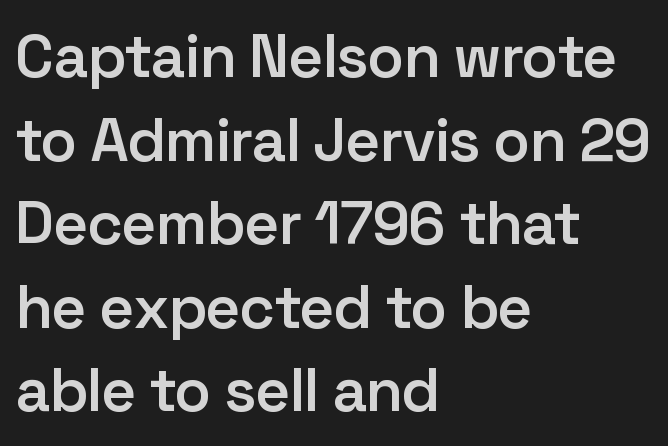
{"serif": "no", "italic": "no", "bold": "semi", "weight": "semibold", "width": "normal", "stroke_contrast": "low", "x_height": "medium", "monospaced": "no", "underline": "no", "align": "left", "line_spacing": "normal", "line_spacing_ratio": 1.37, "letter_spacing": "normal", "letter_spacing_em": 0.0, "glyph_px": 61}
